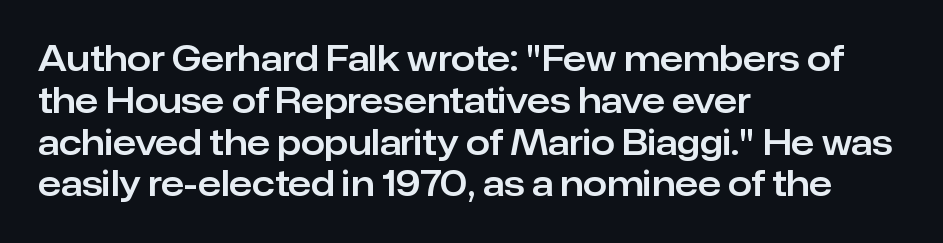
Is this a fixed-width face? No — the glyphs have proportional, varying widths. Serifs: no, the terminals of the letterforms are clean. Inter-character spacing is left at the font's built-in metrics. Designer's note — italics off, roman on.
